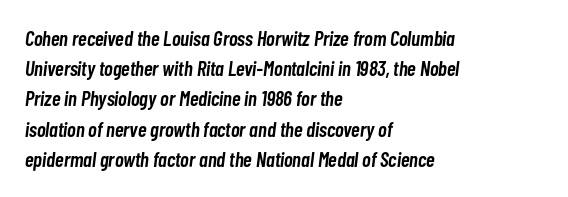
Q: Is the text bold? A: Semi-bold.
Q: Is the text italic (slanted)? A: Yes, it leans right by about 7 degrees.
Q: Is the text underlined? A: No.
Q: How is the paragraph aligned? A: Left-aligned.
Q: Is the spacing between letters normal or unusually wide? A: Normal.
Q: Is the spacing between lines tight, normal or loose? A: Normal.
